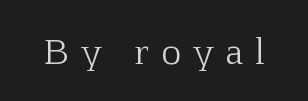
{"serif": "yes", "italic": "no", "bold": "no", "weight": "light", "width": "normal", "stroke_contrast": "low", "x_height": "medium", "monospaced": "no", "underline": "no", "letter_spacing": "wide", "letter_spacing_em": 0.37, "glyph_px": 34}
